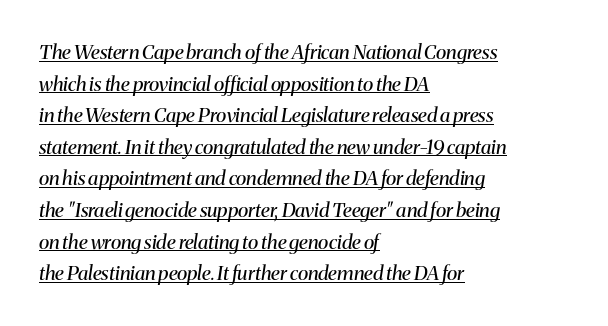
No extra tracking has been applied to these lines. The face used here has a pronounced slope to its letters. The paragraph shown leans on its left margin. Notice how a bar underscores the lettering throughout.
